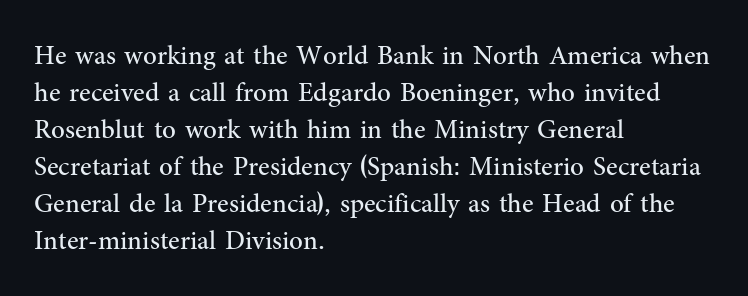
Q: Is the text bold? A: No.
Q: Is the text italic (slanted)? A: No, it is upright.
Q: Is the text underlined? A: No.
Q: How is the paragraph aligned? A: Left-aligned.
Q: Is the spacing between letters normal or unusually wide? A: Normal.
Q: Is the spacing between lines tight, normal or loose? A: Normal.
